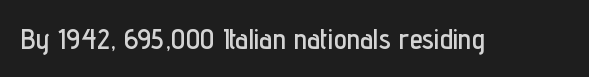
Q: Is the text italic (slanted)? A: No, it is upright.
Q: Is the typeface a serif or a sans-serif typeface? A: Sans-serif.
Q: Is the text underlined? A: No.
Q: Is the spacing between letters normal or unusually wide? A: Normal.
Q: Width (condensed, normal, or wide)? A: Condensed.
Q: Stroke contrast? A: Low.
Q: x-height? A: Medium.
Q: Monospaced? A: No.
